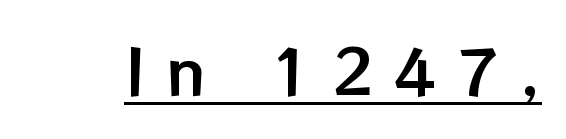
The image shows 61 px text type, upright; set unusually wide letter spacing (+0.34 em), underlined; low stroke contrast and a medium x-height.
